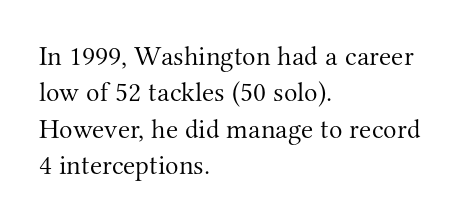
The image shows 28 px light serif type, upright; set left-aligned, normal line spacing (1.3x), normal letter spacing, not underlined; medium stroke contrast and a small x-height.
